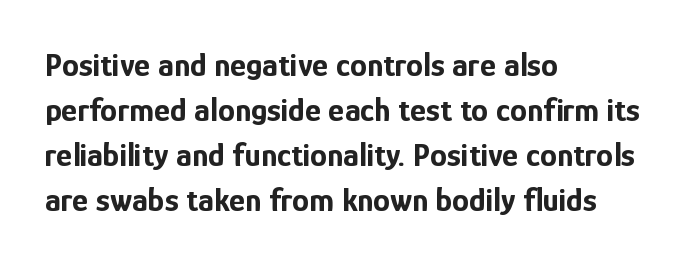
{"serif": "no", "italic": "no", "bold": "yes", "weight": "bold", "width": "condensed", "stroke_contrast": "low", "x_height": "medium", "monospaced": "no", "underline": "no", "align": "left", "line_spacing": "normal", "line_spacing_ratio": 1.32, "letter_spacing": "normal", "letter_spacing_em": 0.0, "glyph_px": 34}
